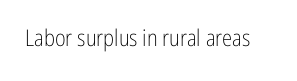
{"italic": "no", "bold": "no", "underline": "no", "letter_spacing": "normal", "letter_spacing_em": 0.0, "glyph_px": 23}
